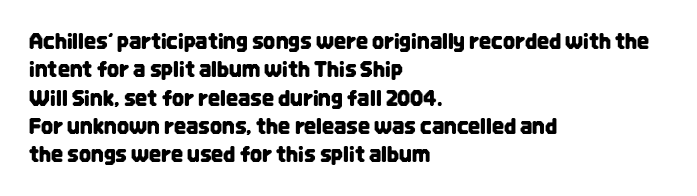
The image shows 21 px text type, upright; set left-aligned, normal line spacing (1.35x), normal letter spacing, not underlined.
